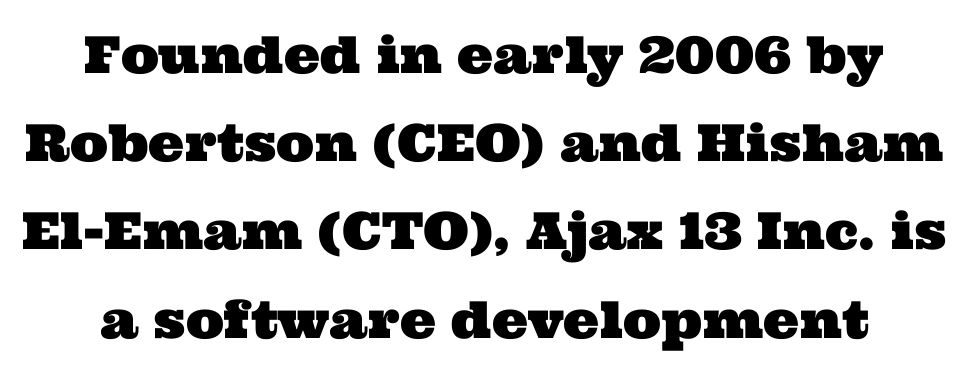
The image shows 51 px wide serif type; set line spacing 1.73x, normal letter spacing, not underlined; medium stroke contrast and a medium x-height.
